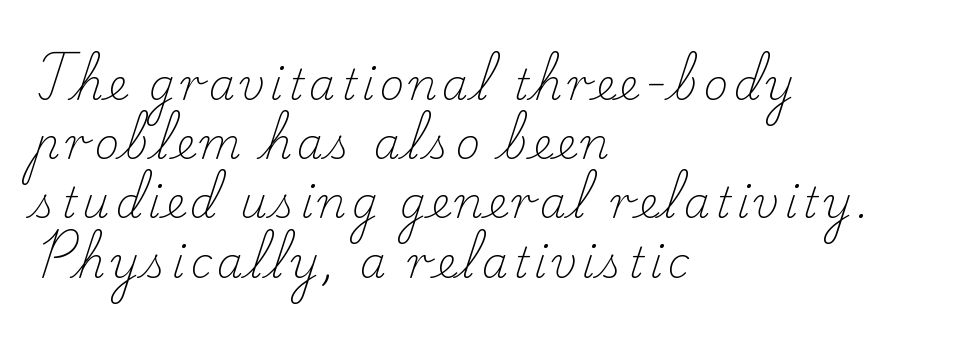
The image shows 42 px light serif type; set left-aligned, normal line spacing (1.41x), not underlined; low stroke contrast and a small x-height.
